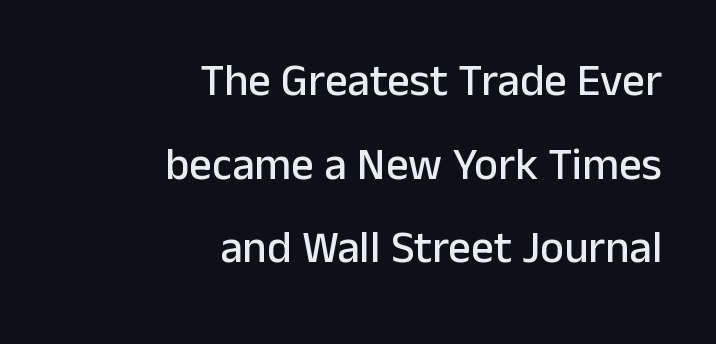
{"serif": "no", "italic": "no", "width": "normal", "stroke_contrast": "low", "x_height": "medium", "monospaced": "no", "underline": "no", "align": "right", "line_spacing_ratio": 1.86, "letter_spacing": "normal", "letter_spacing_em": 0.0, "glyph_px": 45}
